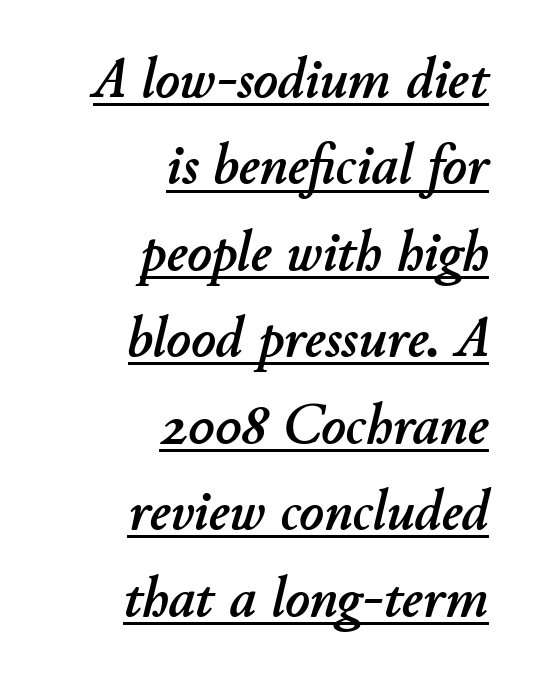
The lettering is marked with a stroke running underneath it. Slanted lettering throughout. Where is the straight margin? On the right. These lines are rendered in a variable-pitch font. This block has exactly the height ordinary leading produces. Here the glyphs are tracked normally, forming tight word shapes.
